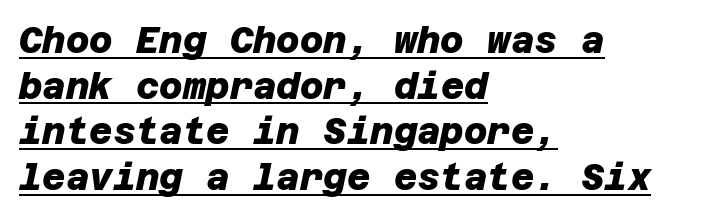
{"serif": "no", "bold": "yes", "weight": "heavy", "width": "normal", "stroke_contrast": "low", "x_height": "large", "underline": "yes", "align": "left", "line_spacing": "normal", "line_spacing_ratio": 1.27, "letter_spacing": "normal", "letter_spacing_em": 0.0, "glyph_px": 36}
